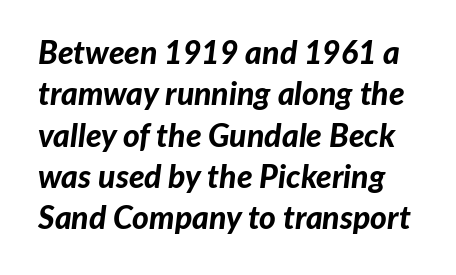
The image shows 32 px bold type, italic (leaning right); set normal line spacing (1.29x), normal letter spacing, not underlined; low stroke contrast and a medium x-height.
